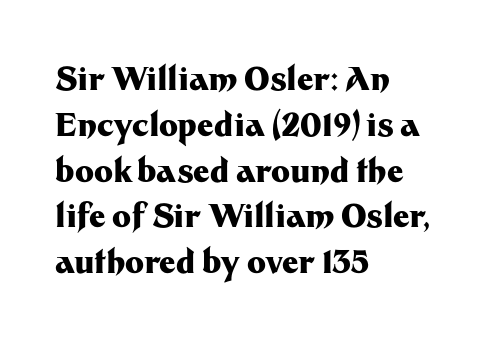
Q: Is the text bold? A: Yes.
Q: Is the text italic (slanted)? A: No, it is upright.
Q: Is the typeface a serif or a sans-serif typeface? A: Sans-serif.
Q: Is the text underlined? A: No.
Q: How is the paragraph aligned? A: Left-aligned.
Q: Is the spacing between letters normal or unusually wide? A: Normal.
Q: Is the spacing between lines tight, normal or loose? A: Normal.
Q: Width (condensed, normal, or wide)? A: Normal.
Q: Stroke contrast? A: Medium.
Q: x-height? A: Medium.
Q: Monospaced? A: No.
